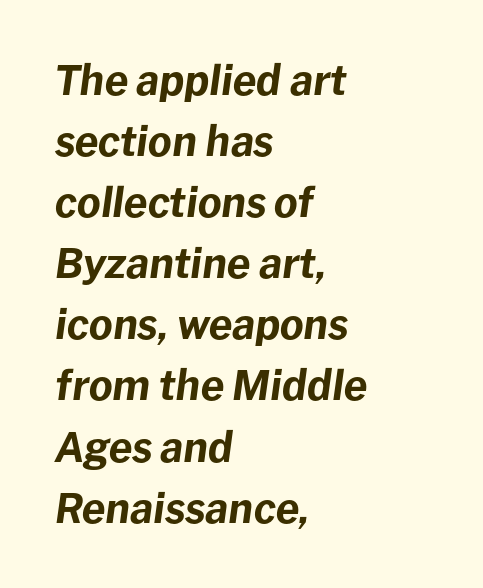
Q: Is the text bold? A: Yes.
Q: Is the text italic (slanted)? A: Yes, it leans right by about 8 degrees.
Q: Is the text underlined? A: No.
Q: How is the paragraph aligned? A: Left-aligned.
Q: Is the spacing between letters normal or unusually wide? A: Normal.
Q: Is the spacing between lines tight, normal or loose? A: Normal.
Q: Width (condensed, normal, or wide)? A: Normal.
Q: Stroke contrast? A: Low.
Q: x-height? A: Medium.
Q: Monospaced? A: No.
